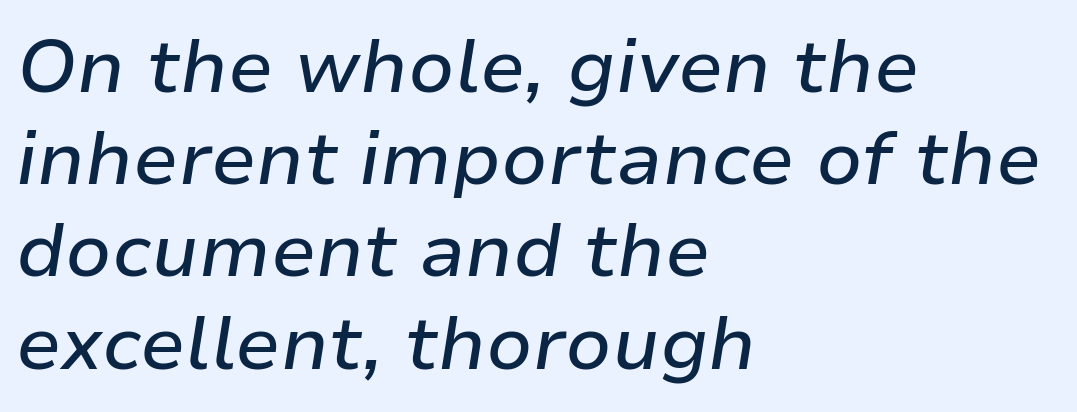
Character widths vary here, with narrow letters taking less room than wide ones. The rendering keeps characters at their native spacing. Descender tails drop into unmarked territory. Alignment: flush left.
